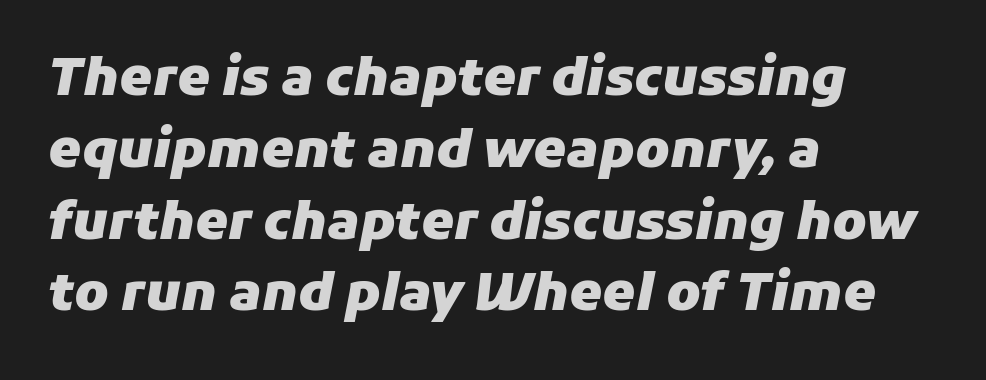
Q: Is the text bold? A: Yes.
Q: Is the text italic (slanted)? A: Yes, it leans right by about 11 degrees.
Q: Is the text underlined? A: No.
Q: How is the paragraph aligned? A: Left-aligned.
Q: Is the spacing between letters normal or unusually wide? A: Normal.
Q: Is the spacing between lines tight, normal or loose? A: Normal.
Q: Width (condensed, normal, or wide)? A: Normal.
Q: Stroke contrast? A: Low.
Q: x-height? A: Medium.
Q: Monospaced? A: No.
